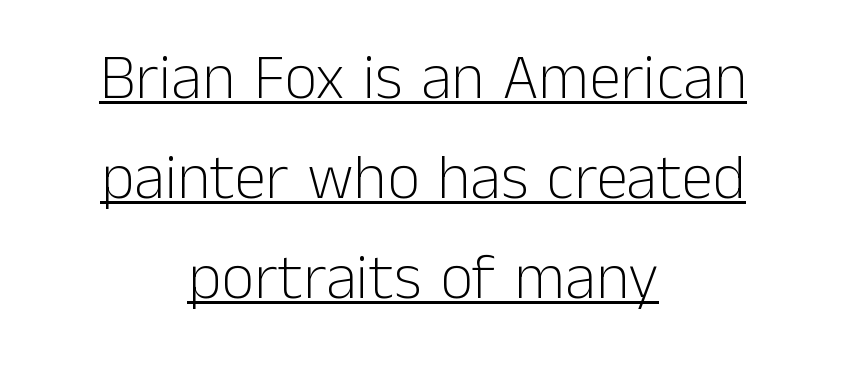
Q: Is the text bold? A: No.
Q: Is the text italic (slanted)? A: No, it is upright.
Q: Is the typeface a serif or a sans-serif typeface? A: Sans-serif.
Q: Is the text underlined? A: Yes.
Q: How is the paragraph aligned? A: Centered.
Q: Is the spacing between letters normal or unusually wide? A: Normal.
Q: Is the spacing between lines tight, normal or loose? A: Normal.
Q: Width (condensed, normal, or wide)? A: Normal.
Q: Stroke contrast? A: Low.
Q: x-height? A: Medium.
Q: Monospaced? A: No.
